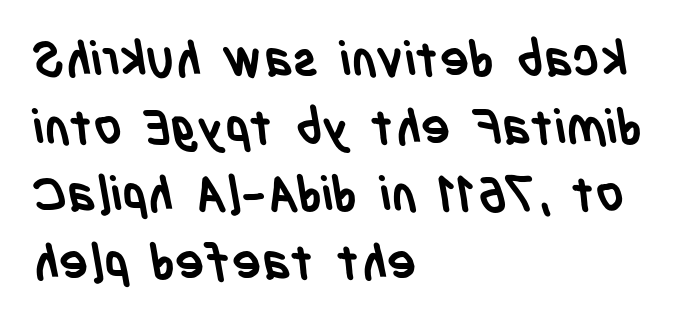
Q: Is the text bold? A: Yes.
Q: Is the typeface a serif or a sans-serif typeface? A: Sans-serif.
Q: Is the text underlined? A: No.
Q: How is the paragraph aligned? A: Left-aligned.
Q: Is the spacing between letters normal or unusually wide? A: Normal.
Q: Is the spacing between lines tight, normal or loose? A: Normal.
Q: Width (condensed, normal, or wide)? A: Condensed.
Q: Stroke contrast? A: Low.
Q: x-height? A: Large.
Q: Monospaced? A: No.
